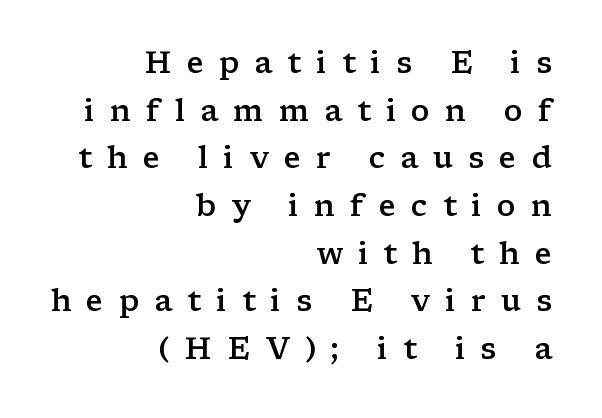
{"serif": "yes", "italic": "no", "bold": "semi", "weight": "semibold", "width": "wide", "stroke_contrast": "low", "x_height": "medium", "monospaced": "no", "underline": "no", "align": "right", "line_spacing": "normal", "line_spacing_ratio": 1.59, "letter_spacing": "wide", "letter_spacing_em": 0.5, "glyph_px": 30}
